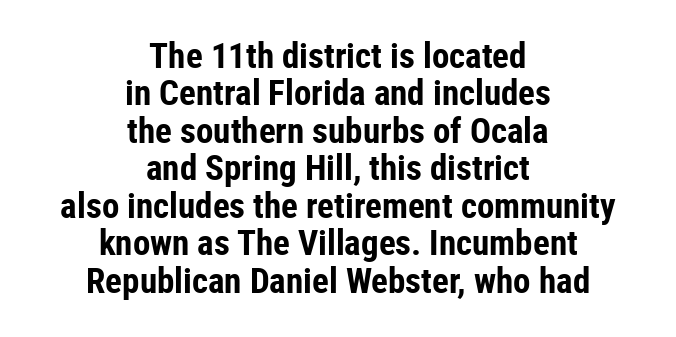
{"serif": "no", "italic": "no", "bold": "yes", "weight": "bold", "width": "condensed", "stroke_contrast": "low", "x_height": "medium", "monospaced": "no", "underline": "no", "align": "center", "line_spacing": "tight", "line_spacing_ratio": 1.07, "letter_spacing": "normal", "letter_spacing_em": 0.0, "glyph_px": 35}
